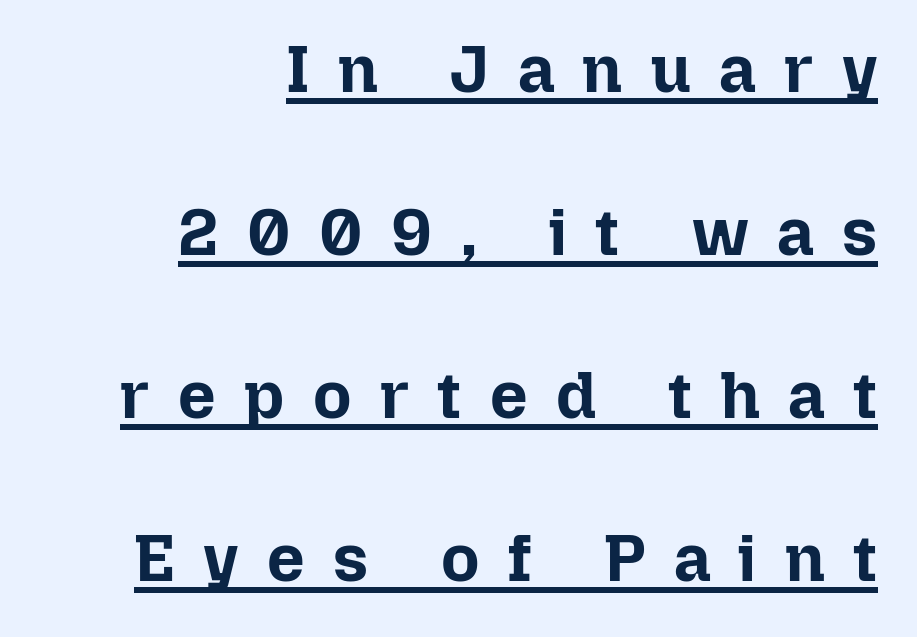
{"italic": "no", "bold": "yes", "weight": "bold", "width": "normal", "stroke_contrast": "low", "x_height": "medium", "monospaced": "no", "underline": "yes", "align": "right", "line_spacing": "loose", "line_spacing_ratio": 2.47, "letter_spacing": "wide", "letter_spacing_em": 0.43, "glyph_px": 66}
